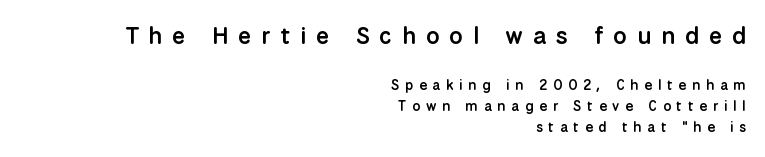
The image shows 24 px text type, upright; set right-aligned, normal line spacing (1.52x), unusually wide letter spacing (+0.41 em), not underlined; the first (top) block is 1.71x larger.
